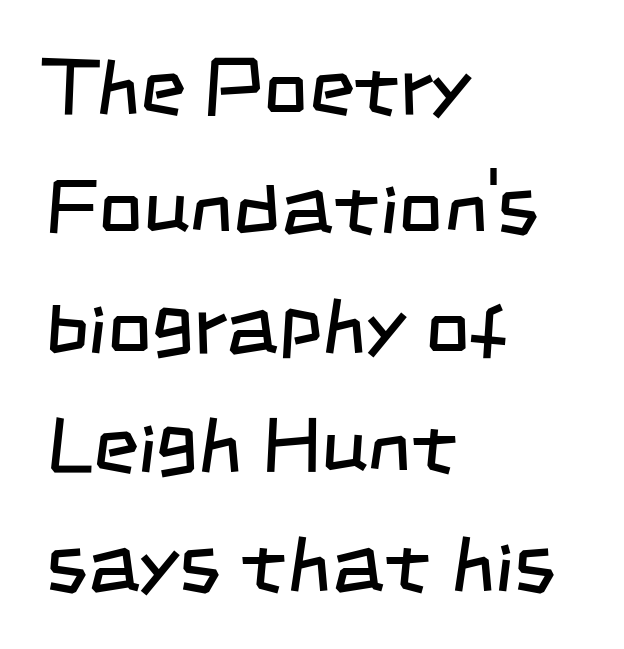
Between one letter and the next there's only the usual sliver of space. Every row of glyphs begins at an identical x-position on the left. A typesetter would label this face a sans. Words float on clear page, feet unadorned.
